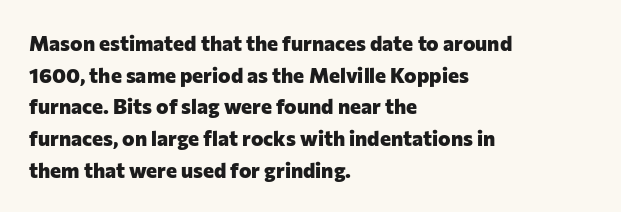
This is roman type, the default non-slanted kind. Observe the ordinary spacing: letters are neighbours, not strangers. The space between consecutive lines is moderate. Leftover space on each line is placed entirely after the last word. The string is rendered with underlining switched off. What weight is shown? A full bold with thick strokes.
